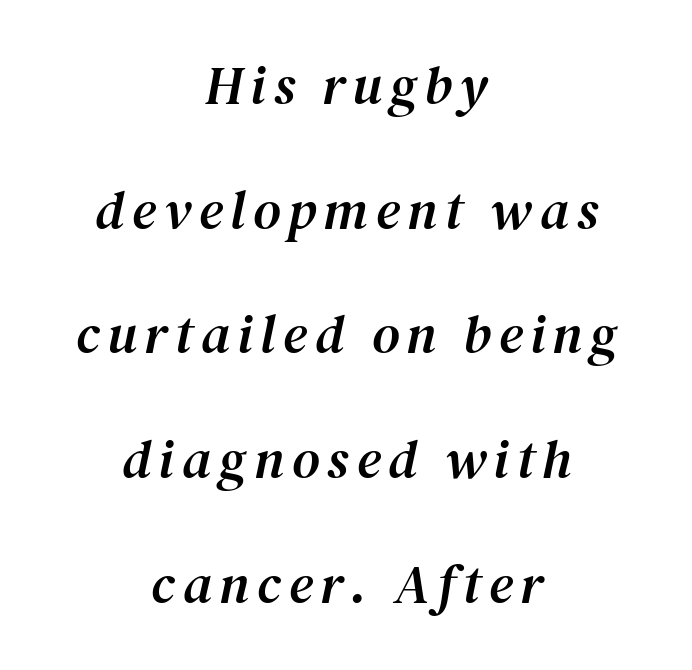
The image shows 54 px serif type, italic (leaning right); set centered, loose line spacing (2.31x), not underlined; medium stroke contrast and a medium x-height.
